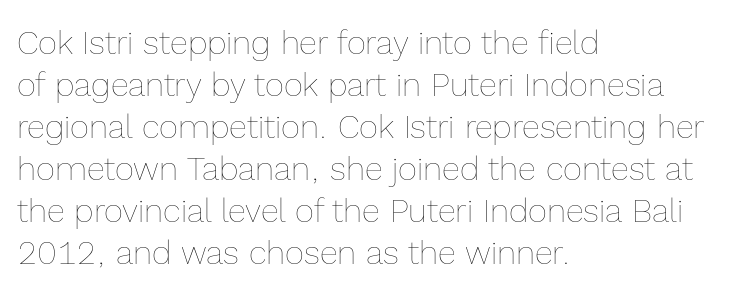
Line spacing here is normal. A typesetter would mark this as roman, not italic. Short note: letters normally spaced. Reading down the block, your eye returns to a fixed left position each line. Heaviness? Minimal to ordinary, like unemphasized prose. Note the varied advance widths — an 'i' is clearly narrower than an 'm'.
